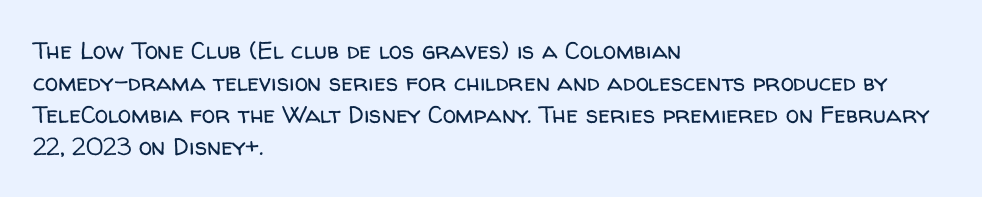
The image shows 24 px text type, upright; set left-aligned, normal line spacing (1.34x), normal letter spacing, not underlined.
